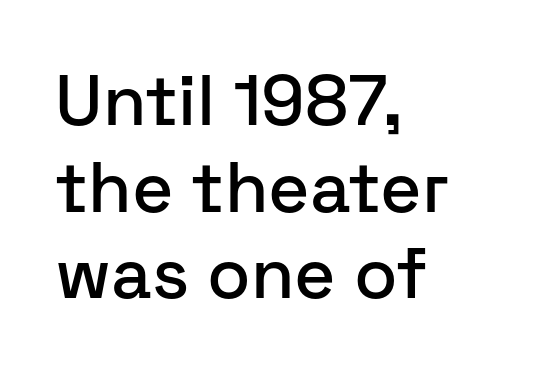
Q: Is the text italic (slanted)? A: No, it is upright.
Q: Is the typeface a serif or a sans-serif typeface? A: Sans-serif.
Q: Is the text underlined? A: No.
Q: How is the paragraph aligned? A: Left-aligned.
Q: Is the spacing between letters normal or unusually wide? A: Normal.
Q: Width (condensed, normal, or wide)? A: Normal.
Q: Stroke contrast? A: Low.
Q: x-height? A: Medium.
Q: Monospaced? A: No.
